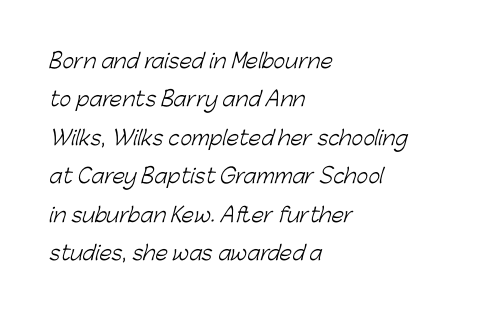
What's the leading like? Stretched, with rows far apart. A quiet, ordinary-to-light weight characterises the typeface. Look at the tracking — it's just the regular setting, nothing added. The rag falls on the right side of this text block.
